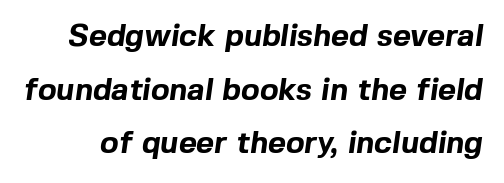
The image shows 31 px bold sans-serif type; set line spacing 1.73x, normal letter spacing, not underlined; a medium x-height.
